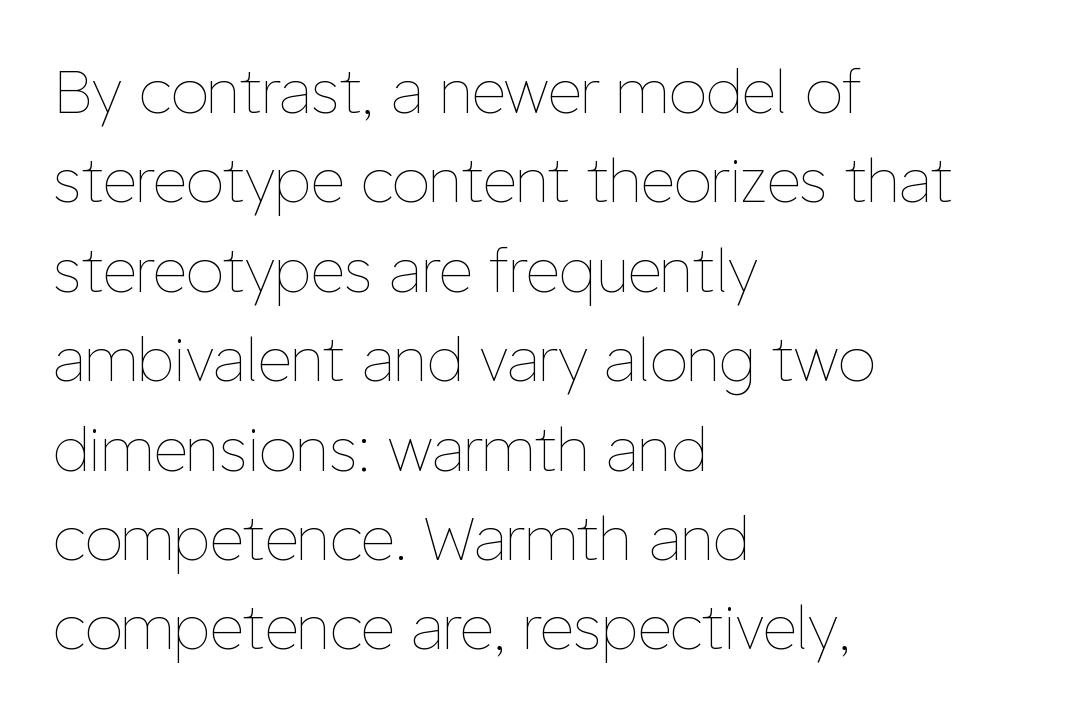
These lines were composed using upright roman letters. A typesetter would call this proportional, since set widths differ per character. The space beneath each line is pristine and unruled. Each stroke keeps to a modest, everyday thickness or less.
